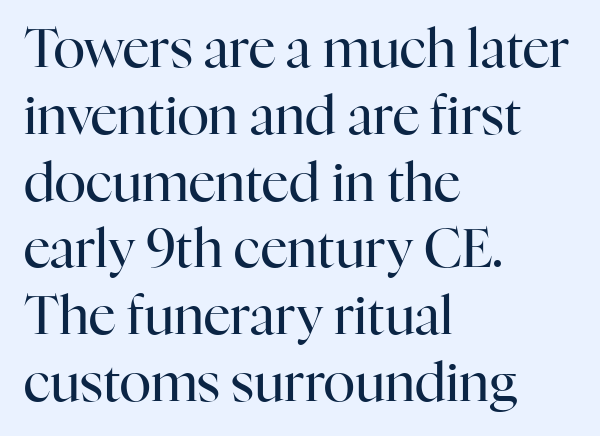
Q: Is the text bold? A: No.
Q: Is the text italic (slanted)? A: No, it is upright.
Q: Is the typeface a serif or a sans-serif typeface? A: Serif.
Q: Is the text underlined? A: No.
Q: How is the paragraph aligned? A: Left-aligned.
Q: Is the spacing between letters normal or unusually wide? A: Normal.
Q: Is the spacing between lines tight, normal or loose? A: Normal.
Q: Width (condensed, normal, or wide)? A: Normal.
Q: Stroke contrast? A: High.
Q: x-height? A: Medium.
Q: Monospaced? A: No.
